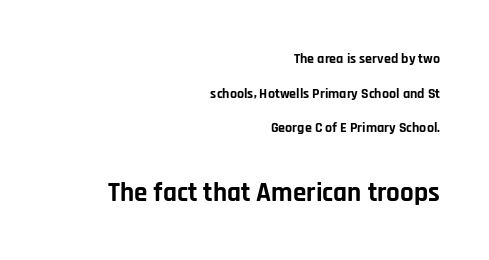
{"italic": "no", "bold": "yes", "underline": "no", "align": "right", "line_spacing": "loose", "line_spacing_ratio": 2.48, "letter_spacing": "normal", "letter_spacing_em": 0.0, "larger_block": "second", "size_ratio": 1.93, "glyph_px": 27}
